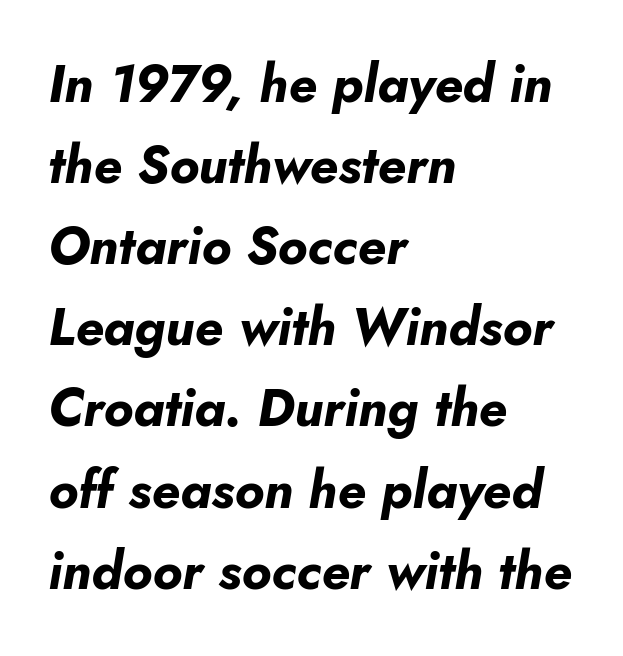
Q: Is the text bold? A: Yes.
Q: Is the text italic (slanted)? A: Yes, it leans right by about 10 degrees.
Q: Is the text underlined? A: No.
Q: How is the paragraph aligned? A: Left-aligned.
Q: Is the spacing between letters normal or unusually wide? A: Normal.
Q: Is the spacing between lines tight, normal or loose? A: Normal.
Q: Width (condensed, normal, or wide)? A: Normal.
Q: Stroke contrast? A: Low.
Q: x-height? A: Small.
Q: Monospaced? A: No.
